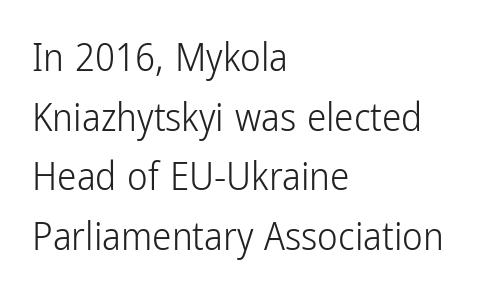
The typeface chosen for these lines omits serifs. Line spacing here is normal. You could call the tracking neutral — neither tight nor loose. The letters stand upright; this is a roman face. Left-aligned paragraph, ragged on the right.
